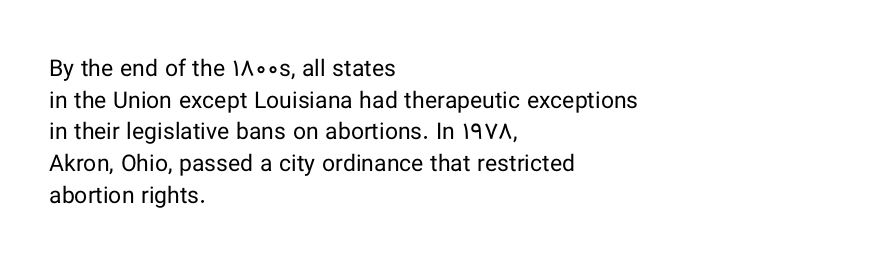
A roman cut, with each character standing at attention. Line spacing here is normal. The text block is weighted toward the left margin, trailing off unevenly rightward. Lines of text with bare space underneath. Nothing unusual about the tracking: characters are spaced as the font intends. A quiet, ordinary-to-light weight characterises the typeface.
